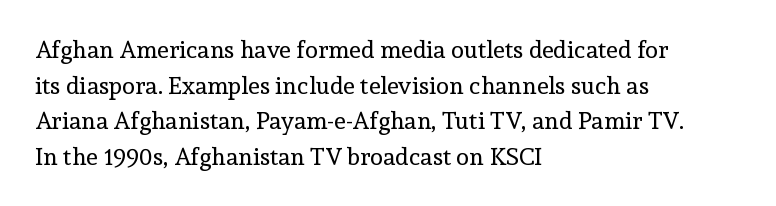
The image shows 24 px text type, upright; set left-aligned, normal line spacing (1.48x), normal letter spacing, not underlined.
